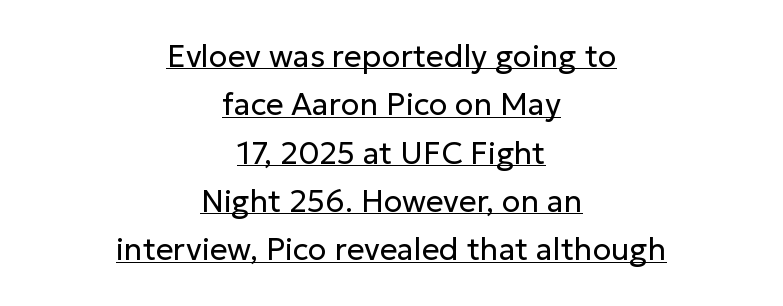
{"serif": "no", "italic": "no", "bold": "no", "weight": "regular", "width": "normal", "stroke_contrast": "low", "x_height": "medium", "monospaced": "no", "underline": "yes", "align": "center", "line_spacing": "normal", "line_spacing_ratio": 1.56, "letter_spacing": "normal", "letter_spacing_em": 0.0, "glyph_px": 31}
